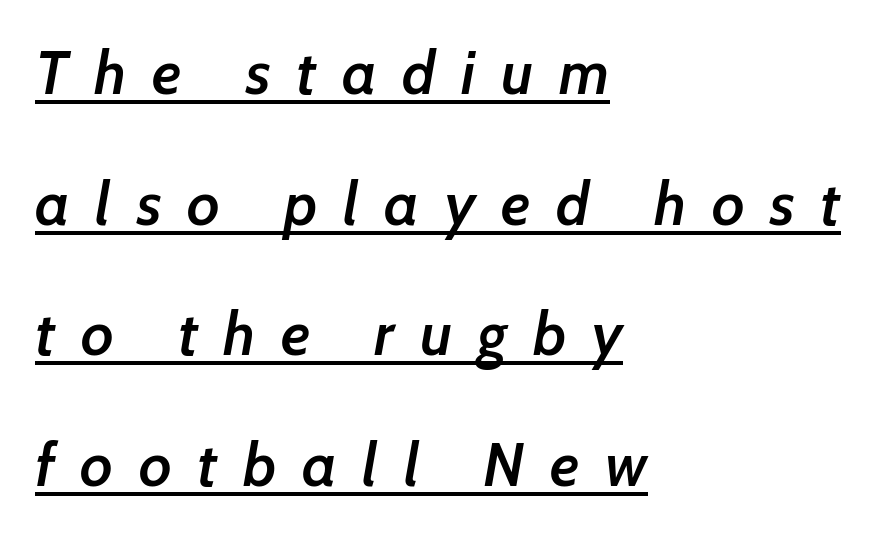
These lines stand farther apart than default settings would place them. Notice how a bar underscores the lettering throughout. In terms of posture, this sample is oblique. Note the varied advance widths — an 'i' is clearly narrower than an 'm'. Set as a demibold, roughly 600 on the weight scale. This sample uses expanded letter spacing, leaving extra air between glyphs.
